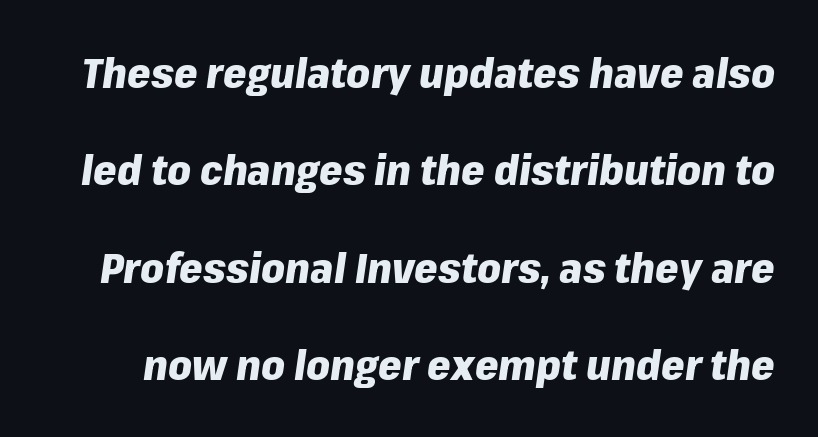
{"italic": "yes", "lean": "right", "slant_degrees": 8, "bold": "yes", "weight": "heavy", "width": "normal", "stroke_contrast": "low", "x_height": "medium", "monospaced": "no", "underline": "no", "line_spacing": "loose", "line_spacing_ratio": 2.32, "letter_spacing": "normal", "letter_spacing_em": 0.0, "glyph_px": 42}
